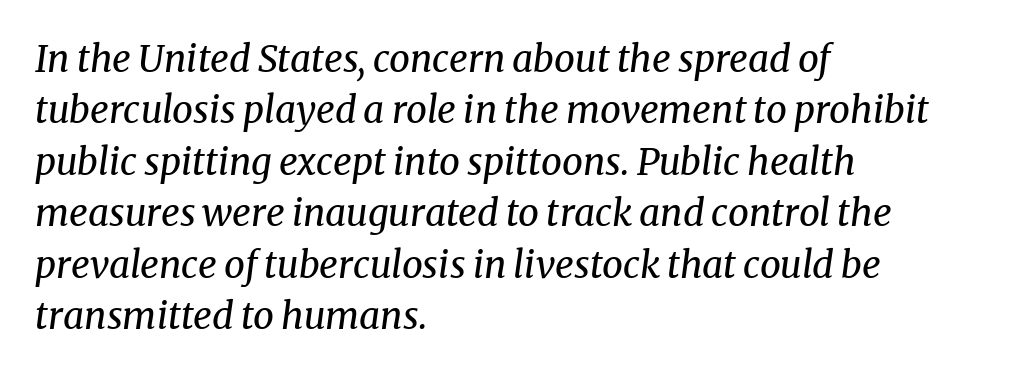
Heft: none added — not bold. No word sits above an underline. Line starts are locked; line ends wander. Spacing verdict: proportional, widths tailored to each character. The face used here has a pronounced slope to its letters.
